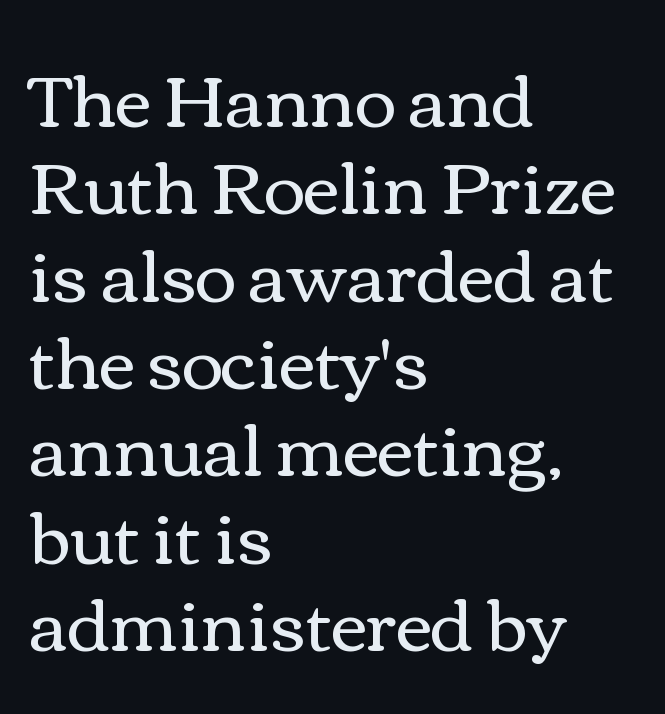
{"italic": "no", "bold": "no", "weight": "regular", "width": "wide", "x_height": "medium", "monospaced": "no", "underline": "no", "align": "left", "line_spacing_ratio": 1.23, "letter_spacing": "normal", "letter_spacing_em": 0.0, "glyph_px": 71}
